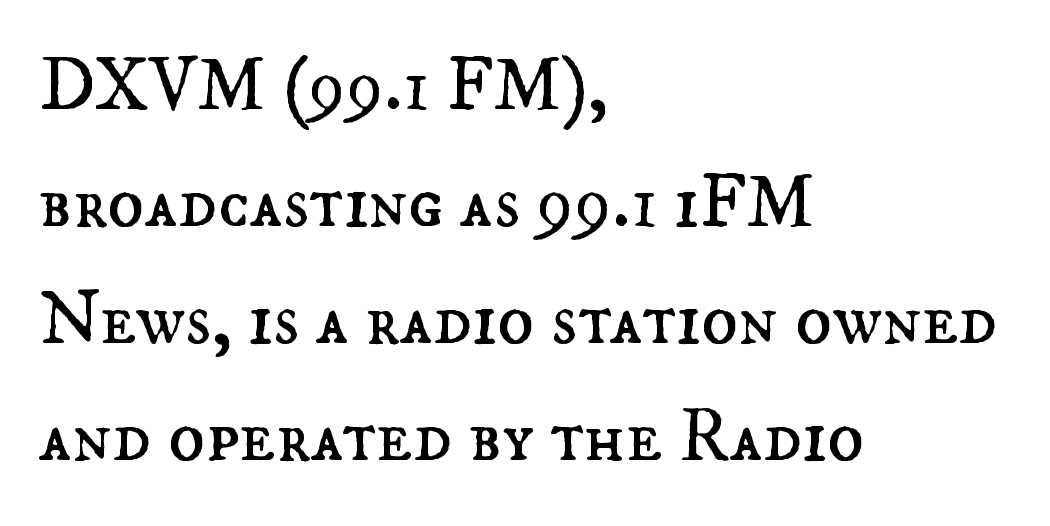
Q: Is the text bold? A: No.
Q: Is the text italic (slanted)? A: No, it is upright.
Q: Is the text underlined? A: No.
Q: How is the paragraph aligned? A: Left-aligned.
Q: Is the spacing between letters normal or unusually wide? A: Normal.
Q: Is the spacing between lines tight, normal or loose? A: Normal.
Q: Width (condensed, normal, or wide)? A: Normal.
Q: Stroke contrast? A: Medium.
Q: x-height? A: Small.
Q: Monospaced? A: No.
